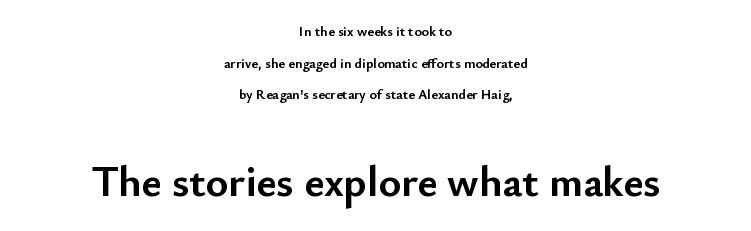
Q: Is the text bold? A: Yes.
Q: Is the text italic (slanted)? A: No, it is upright.
Q: Is the typeface a serif or a sans-serif typeface? A: Sans-serif.
Q: Is the text underlined? A: No.
Q: How is the paragraph aligned? A: Centered.
Q: Is the spacing between letters normal or unusually wide? A: Normal.
Q: Is the spacing between lines tight, normal or loose? A: Loose.
Q: Which block of text is set in a larger size, the first (top) or the second (bottom)? A: The second (bottom) one.
Q: Width (condensed, normal, or wide)? A: Normal.
Q: Stroke contrast? A: Low.
Q: x-height? A: Small.
Q: Monospaced? A: No.
